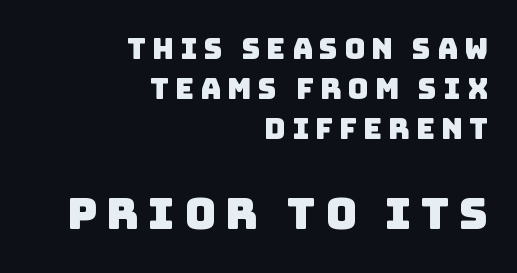
{"serif": "no", "width": "normal", "stroke_contrast": "low", "x_height": "large", "monospaced": "no", "underline": "no", "align": "right", "line_spacing": "normal", "line_spacing_ratio": 1.38, "letter_spacing": "wide", "letter_spacing_em": 0.21, "larger_block": "second", "size_ratio": 1.52, "glyph_px": 44}
